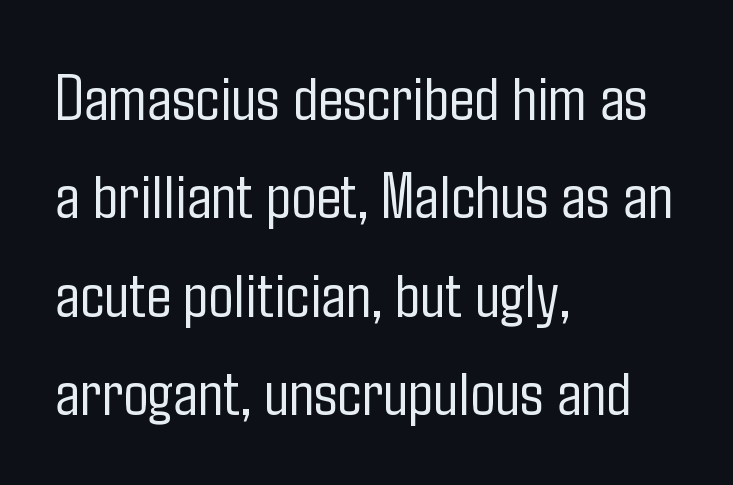
Q: Is the text bold? A: No.
Q: Is the text italic (slanted)? A: No, it is upright.
Q: Is the typeface a serif or a sans-serif typeface? A: Sans-serif.
Q: Is the text underlined? A: No.
Q: How is the paragraph aligned? A: Left-aligned.
Q: Is the spacing between letters normal or unusually wide? A: Normal.
Q: Is the spacing between lines tight, normal or loose? A: Normal.
Q: Width (condensed, normal, or wide)? A: Condensed.
Q: Stroke contrast? A: Low.
Q: x-height? A: Medium.
Q: Monospaced? A: No.
